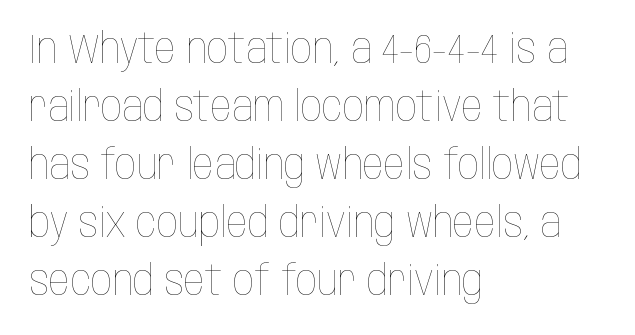
{"italic": "no", "bold": "no", "weight": "thin", "width": "condensed", "stroke_contrast": "low", "x_height": "large", "monospaced": "no", "underline": "no", "align": "left", "line_spacing": "normal", "line_spacing_ratio": 1.38, "letter_spacing": "normal", "letter_spacing_em": 0.0, "glyph_px": 42}
